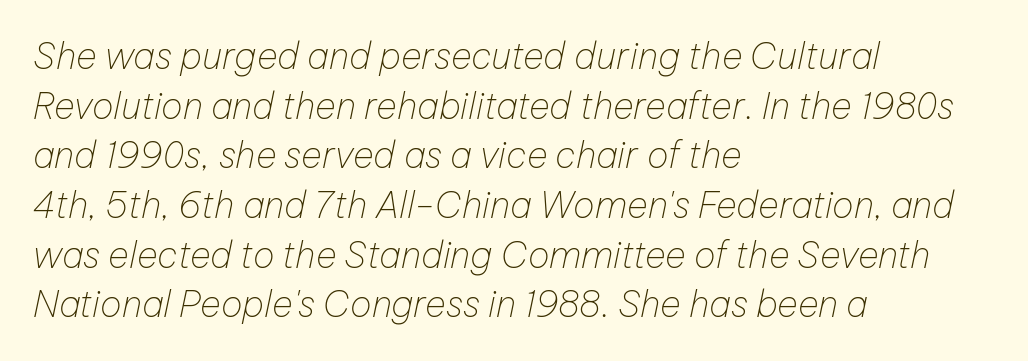
The image shows 36 px thin type, italic (leaning right); set left-aligned, normal line spacing (1.38x), normal letter spacing, not underlined; low stroke contrast and a medium x-height.
